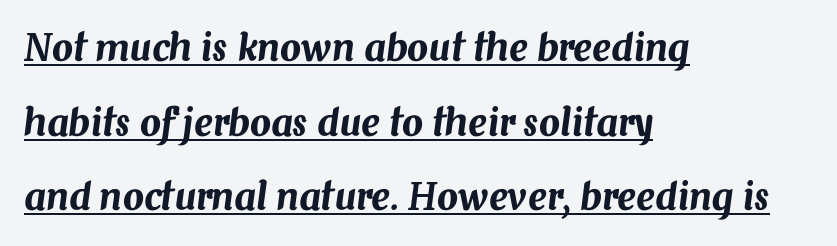
The image shows 37 px text type, italic (leaning right); set left-aligned, loose line spacing (2.02x), normal letter spacing, underlined; medium stroke contrast and a medium x-height.
